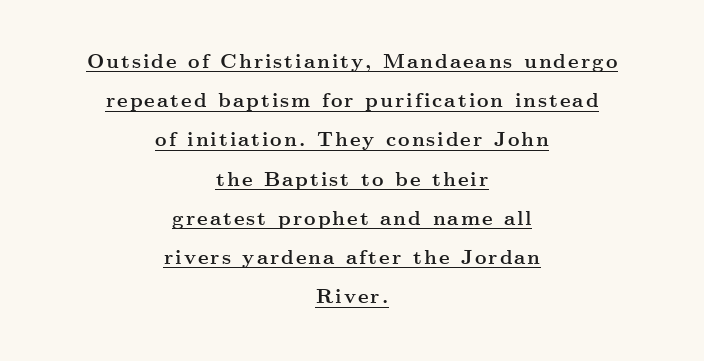
{"italic": "no", "bold": "yes", "underline": "yes", "align": "center", "line_spacing": "loose", "line_spacing_ratio": 1.96, "glyph_px": 20}
